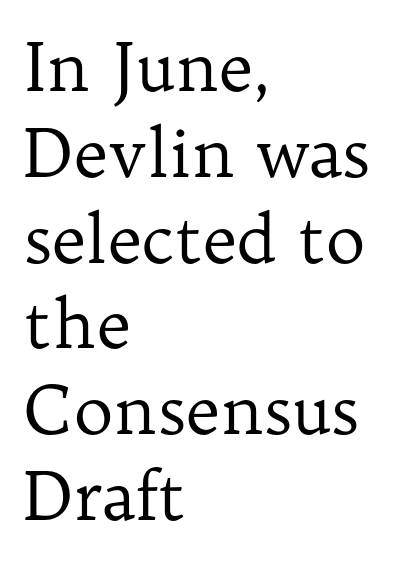
{"serif": "yes", "italic": "no", "bold": "no", "weight": "regular", "width": "normal", "stroke_contrast": "low", "x_height": "medium", "monospaced": "no", "underline": "no", "align": "left", "line_spacing": "normal", "line_spacing_ratio": 1.28, "letter_spacing": "normal", "letter_spacing_em": 0.0, "glyph_px": 67}
